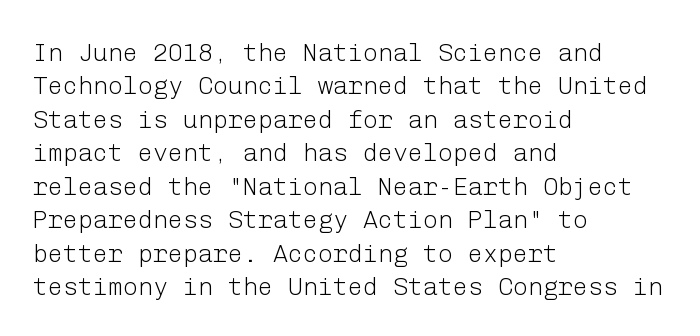
Notice how the stems are strictly vertical — no italics here. Clear beneath every line of the passage. Compared with typical paragraphs, the rows here are spaced about the same. The letters look calm and open, with moderate or lighter stems. Spacing between characters is what you'd get straight out of the box.
